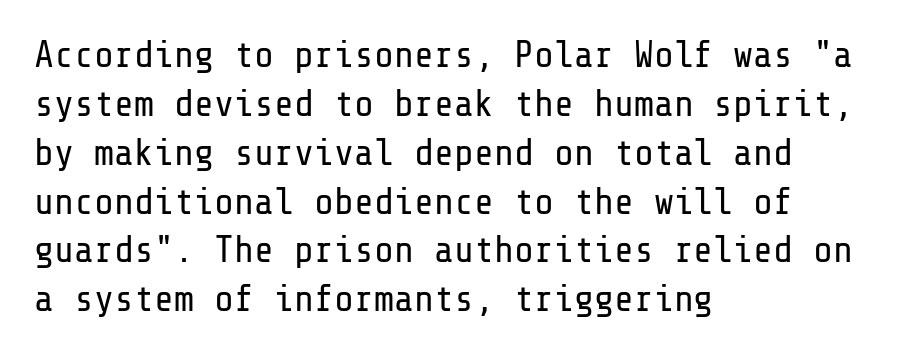
Q: Is the text bold? A: No.
Q: Is the text italic (slanted)? A: No, it is upright.
Q: Is the typeface a serif or a sans-serif typeface? A: Sans-serif.
Q: Is the text underlined? A: No.
Q: How is the paragraph aligned? A: Left-aligned.
Q: Is the spacing between letters normal or unusually wide? A: Normal.
Q: Is the spacing between lines tight, normal or loose? A: Normal.
Q: Width (condensed, normal, or wide)? A: Normal.
Q: Stroke contrast? A: Low.
Q: x-height? A: Medium.
